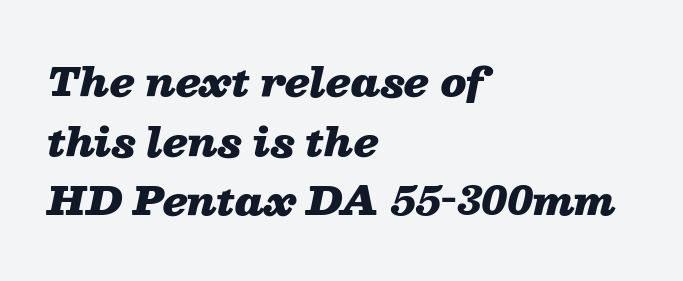
Whoever set this chose a conventional vertical rhythm. The space beneath each line is pristine and unruled. Rendered with sloped, italic letterforms. Looks like regular typesetting: each glyph gets only the width it needs. Stroke thickness is high; the sample reads as a true bold.
